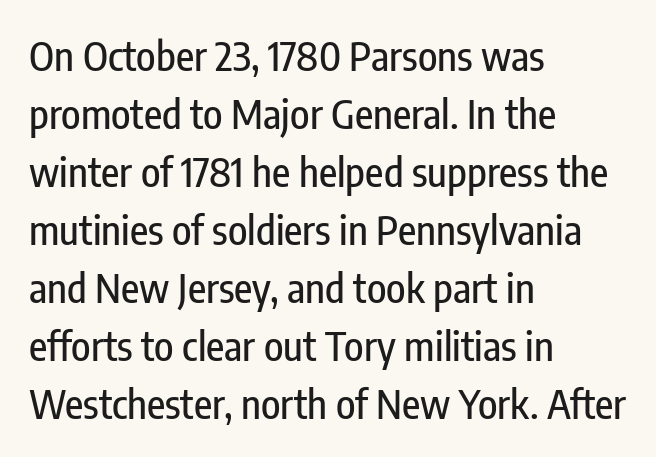
{"serif": "no", "italic": "no", "width": "condensed", "stroke_contrast": "low", "x_height": "medium", "monospaced": "no", "underline": "no", "align": "left", "line_spacing": "normal", "line_spacing_ratio": 1.45, "letter_spacing": "normal", "letter_spacing_em": 0.0, "glyph_px": 40}
